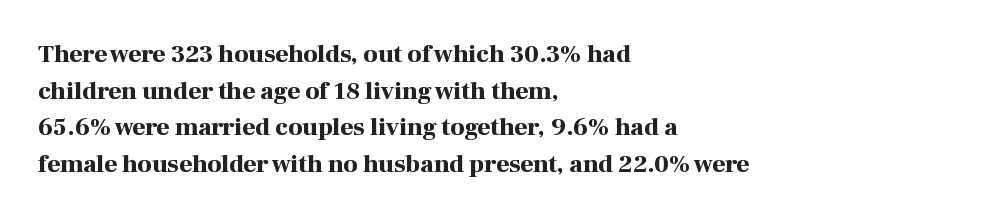
{"italic": "no", "bold": "yes", "underline": "no", "align": "left", "line_spacing": "normal", "line_spacing_ratio": 1.47, "letter_spacing": "normal", "letter_spacing_em": 0.0, "glyph_px": 25}
